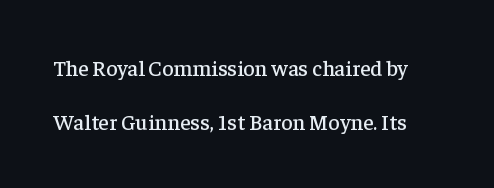
Just letters on the line, the space beneath them empty. Words appear dense and cohesive because spacing is normal. Does the leading feel generous? Absolutely, it's lavish. Upright lettering throughout.
